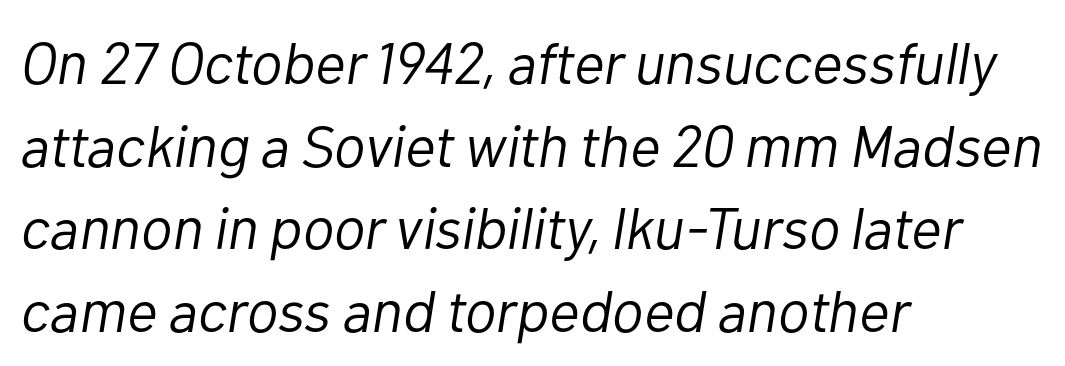
Q: Is the text bold? A: No.
Q: Is the text italic (slanted)? A: Yes, it leans right by about 10 degrees.
Q: Is the text underlined? A: No.
Q: How is the paragraph aligned? A: Left-aligned.
Q: Is the spacing between letters normal or unusually wide? A: Normal.
Q: Is the spacing between lines tight, normal or loose? A: Normal.
Q: Width (condensed, normal, or wide)? A: Normal.
Q: Stroke contrast? A: Low.
Q: x-height? A: Medium.
Q: Monospaced? A: No.
